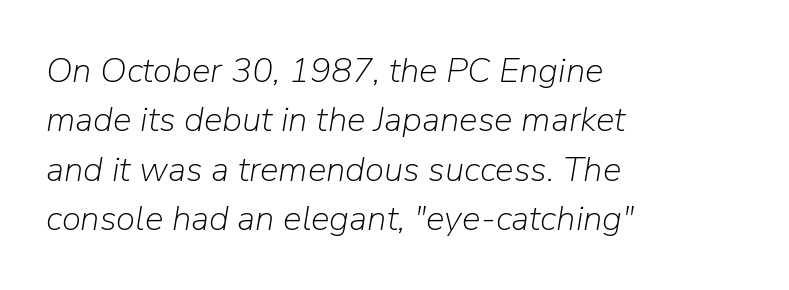
Q: Is the text bold? A: No.
Q: Is the text italic (slanted)? A: Yes, it leans right by about 9 degrees.
Q: Is the text underlined? A: No.
Q: How is the paragraph aligned? A: Left-aligned.
Q: Is the spacing between letters normal or unusually wide? A: Normal.
Q: Is the spacing between lines tight, normal or loose? A: Normal.
Q: Width (condensed, normal, or wide)? A: Normal.
Q: Stroke contrast? A: Low.
Q: x-height? A: Medium.
Q: Monospaced? A: No.
